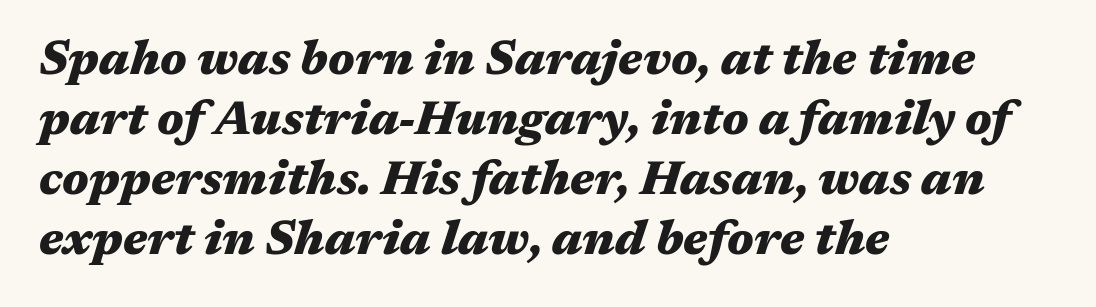
The image shows 47 px heavy, wide type, italic (leaning right); set left-aligned, normal line spacing (1.28x), normal letter spacing, not underlined; medium stroke contrast and a medium x-height.
